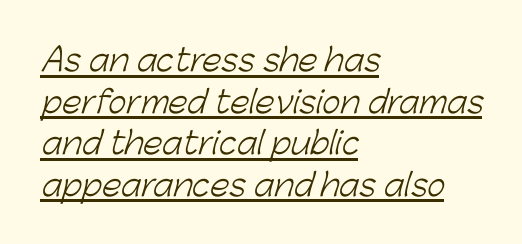
Q: Is the text bold? A: No.
Q: Is the typeface a serif or a sans-serif typeface? A: Sans-serif.
Q: Is the text underlined? A: Yes.
Q: How is the paragraph aligned? A: Left-aligned.
Q: Is the spacing between letters normal or unusually wide? A: Normal.
Q: Is the spacing between lines tight, normal or loose? A: Normal.
Q: Width (condensed, normal, or wide)? A: Normal.
Q: Stroke contrast? A: Low.
Q: x-height? A: Medium.
Q: Monospaced? A: No.
